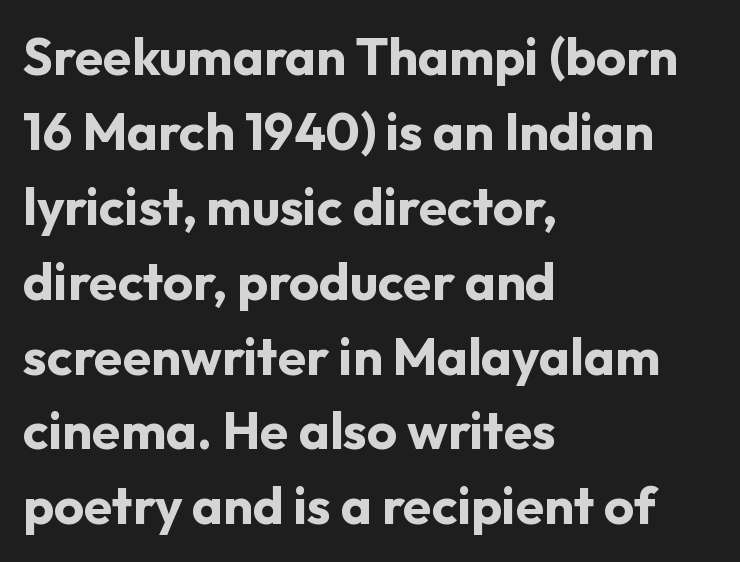
The image shows 52 px bold sans-serif type, upright; set left-aligned, normal line spacing (1.44x), normal letter spacing, not underlined; low stroke contrast and a medium x-height.
